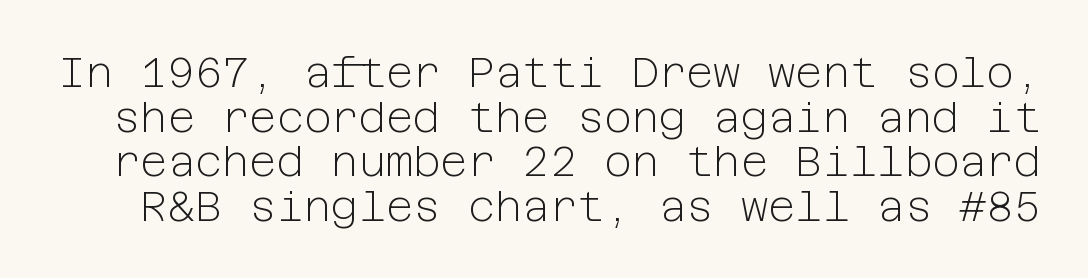
Q: Is the text bold? A: No.
Q: Is the text italic (slanted)? A: No, it is upright.
Q: Is the typeface a serif or a sans-serif typeface? A: Sans-serif.
Q: Is the text underlined? A: No.
Q: Is the spacing between letters normal or unusually wide? A: Normal.
Q: Is the spacing between lines tight, normal or loose? A: Tight.
Q: Width (condensed, normal, or wide)? A: Normal.
Q: Stroke contrast? A: Low.
Q: x-height? A: Medium.
